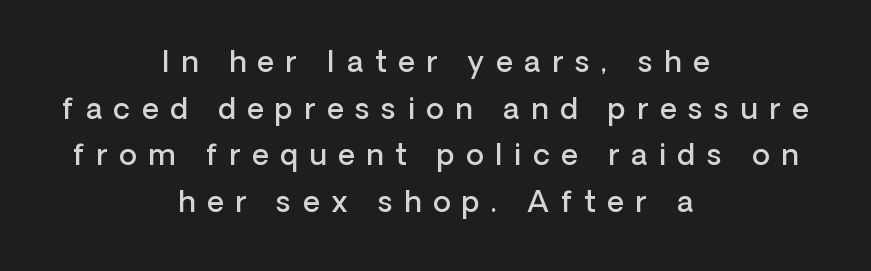
Line starts and ends both wander, symmetrically. The vertical gap from one line to the next is medium. These lines are rendered in a variable-pitch font. Are there feet on the stems? There aren't — it's a sans. Rendered with straight, roman letterforms. Weight check: semibold — heavier than regular, not quite bold.
